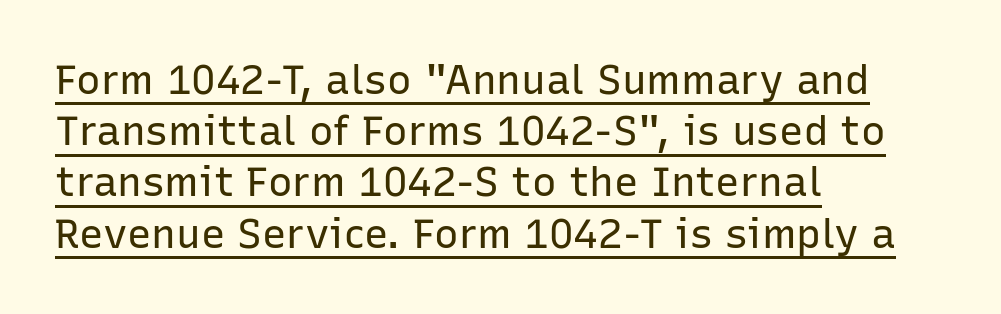
Spacing verdict: proportional, widths tailored to each character. Stems and bowls with no extra thickness — not bold. Every row of glyphs begins at an identical x-position on the left. The rendering shows plain stroke endings on the letterforms — a sans-serif design.
